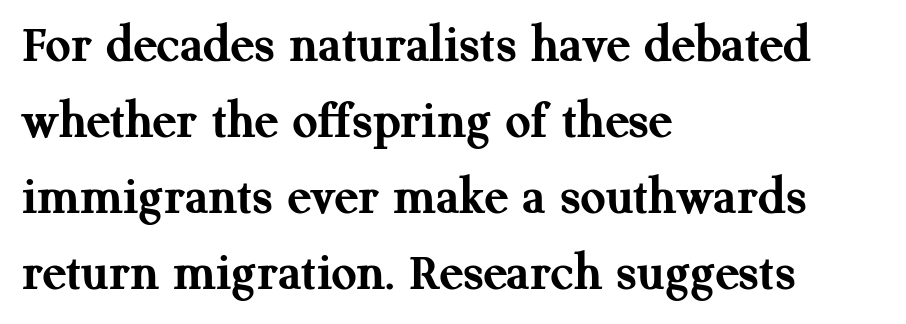
Q: Is the text bold? A: Yes.
Q: Is the text italic (slanted)? A: No, it is upright.
Q: Is the typeface a serif or a sans-serif typeface? A: Serif.
Q: Is the text underlined? A: No.
Q: How is the paragraph aligned? A: Left-aligned.
Q: Is the spacing between letters normal or unusually wide? A: Normal.
Q: Is the spacing between lines tight, normal or loose? A: Normal.
Q: Width (condensed, normal, or wide)? A: Normal.
Q: Stroke contrast? A: Medium.
Q: x-height? A: Medium.
Q: Monospaced? A: No.
